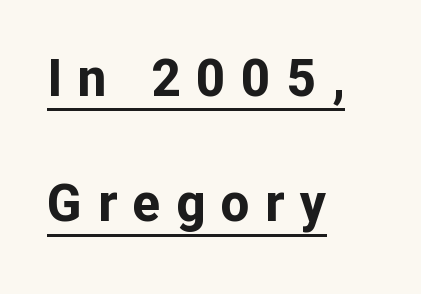
The designer went with a sans here, leaving each stem footless. Proportional: the letters do not fall into vertical columns. What weight is shown? A full bold with thick strokes. These lines have a slow, spaced-out rhythm from letter to letter.
